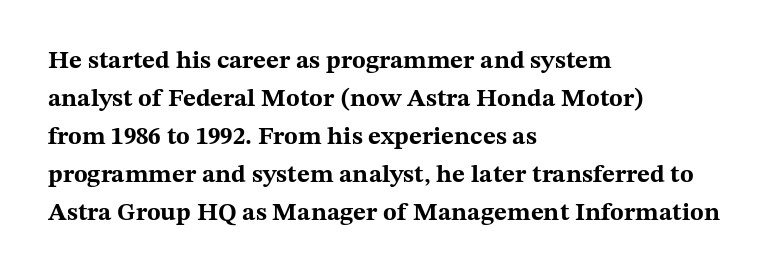
Leftover space on each line is placed entirely after the last word. Normally led — the rows are evenly, conventionally spaced. Type without underlining. Here the glyphs are tracked normally, forming tight word shapes.
